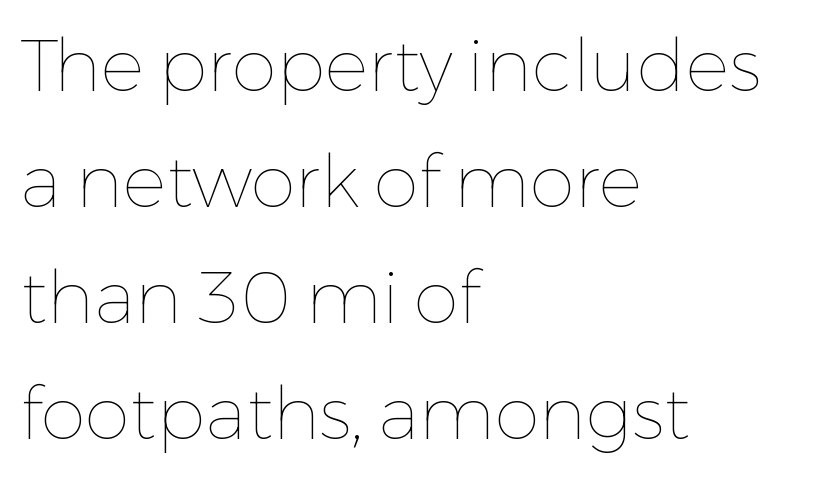
Q: Is the text bold? A: No.
Q: Is the text italic (slanted)? A: No, it is upright.
Q: Is the text underlined? A: No.
Q: How is the paragraph aligned? A: Left-aligned.
Q: Is the spacing between letters normal or unusually wide? A: Normal.
Q: Is the spacing between lines tight, normal or loose? A: Normal.
Q: Width (condensed, normal, or wide)? A: Normal.
Q: Stroke contrast? A: Low.
Q: x-height? A: Medium.
Q: Monospaced? A: No.
